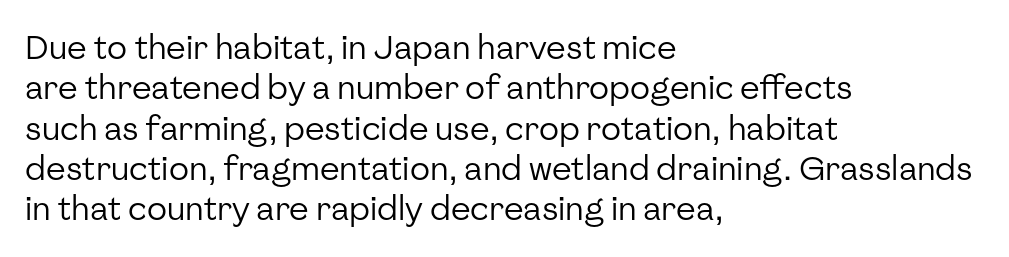
The image shows 33 px regular-weight sans-serif type, upright; set left-aligned, line spacing 1.22x, normal letter spacing, not underlined; low stroke contrast and a medium x-height.
